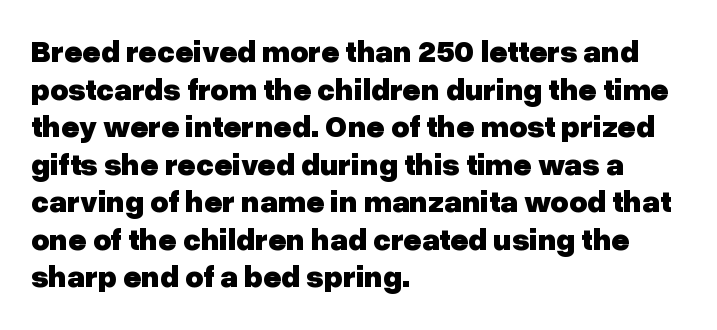
The image shows 31 px heavy sans-serif type, upright; set left-aligned, line spacing 1.21x, normal letter spacing, not underlined; low stroke contrast and a medium x-height.
